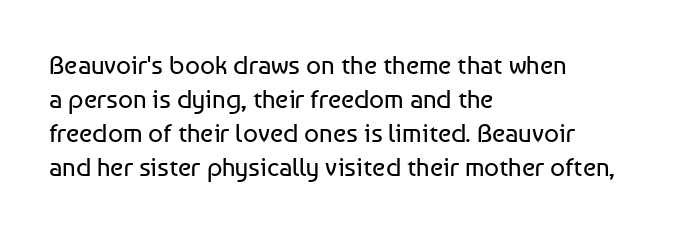
Descenders are the only things crossing below the line. All the whitespace from short lines collects on the right. Characters remain perfectly vertical along every line. The letters sit at their default tracking, neither squeezed nor spread.
